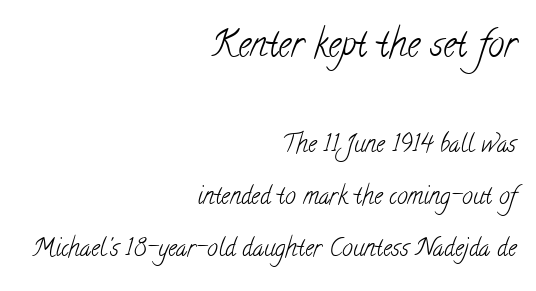
{"serif": "yes", "bold": "no", "weight": "light", "width": "condensed", "stroke_contrast": "low", "x_height": "small", "monospaced": "no", "underline": "no", "align": "right", "line_spacing": "loose", "line_spacing_ratio": 2.17, "letter_spacing": "normal", "letter_spacing_em": 0.0, "larger_block": "first", "size_ratio": 1.5, "glyph_px": 36}
